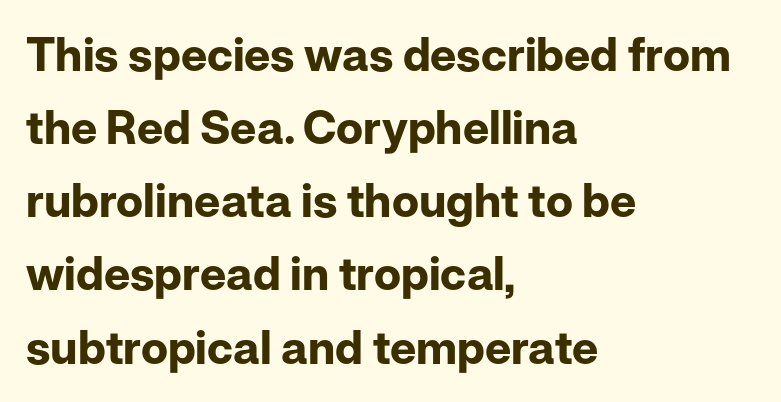
Bare-footed words on every line. The letters sit at their default tracking, neither squeezed nor spread. Typographically, this falls in the sans-serif category. The passage shown stacks its lines at a standard gap. The rendering uses natural spacing where letterforms have individual widths.
